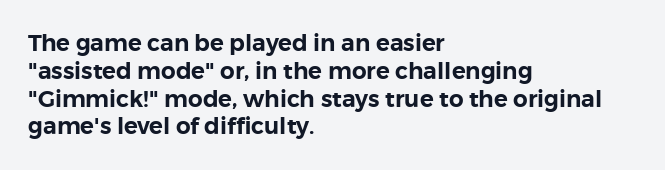
The image shows 23 px text type, upright; set left-aligned, line spacing 1.21x, normal letter spacing, not underlined.
